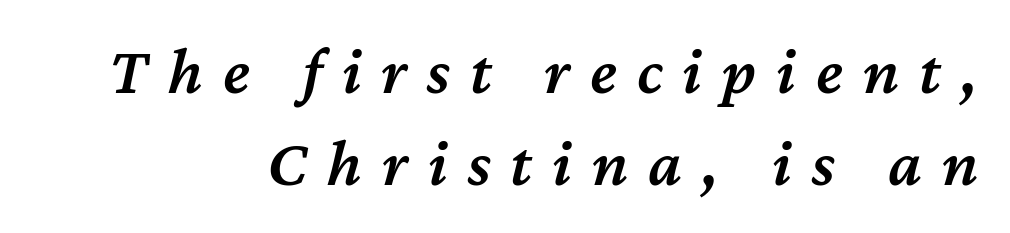
The image shows 67 px semibold type, italic (leaning right); set right-aligned, normal line spacing (1.38x), unusually wide letter spacing (+0.3 em), not underlined; medium stroke contrast and a medium x-height.
